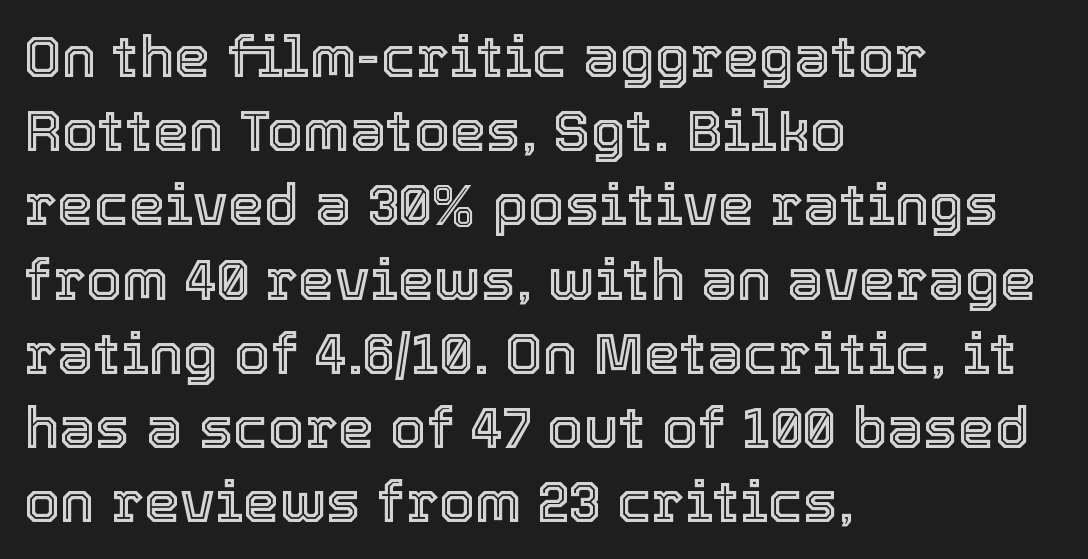
The image shows 58 px text type, upright; set left-aligned, normal line spacing (1.28x), normal letter spacing, not underlined; a medium x-height.
